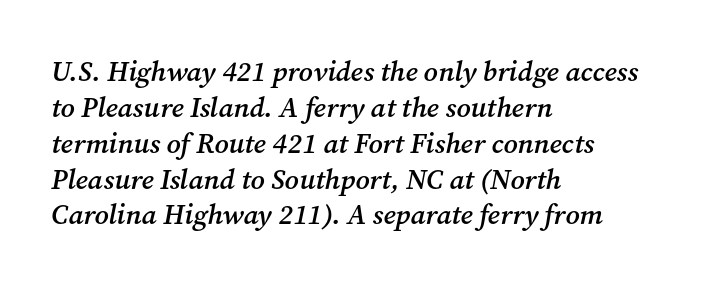
The line texture is even and compact thanks to regular tracking. Regarding serifs, this sample has them. On the weight axis this lands at semibold, roughly 600. The gap between lines stays unmarked.
